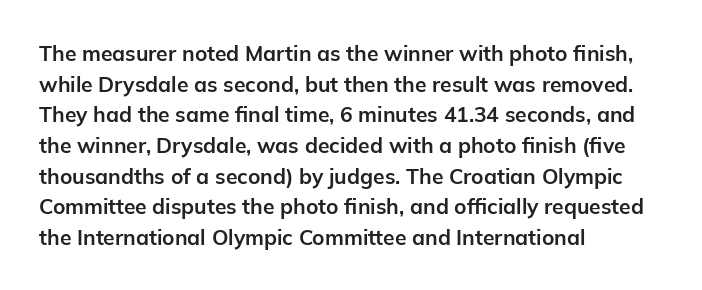
Glyph-to-glyph distance matches everyday printed text. If you drew a line through each stem, it would be perfectly vertical. Horizontal bands of white between lines are of average thickness. Type without underlining. The glyphs have the mass of a bold cut.
